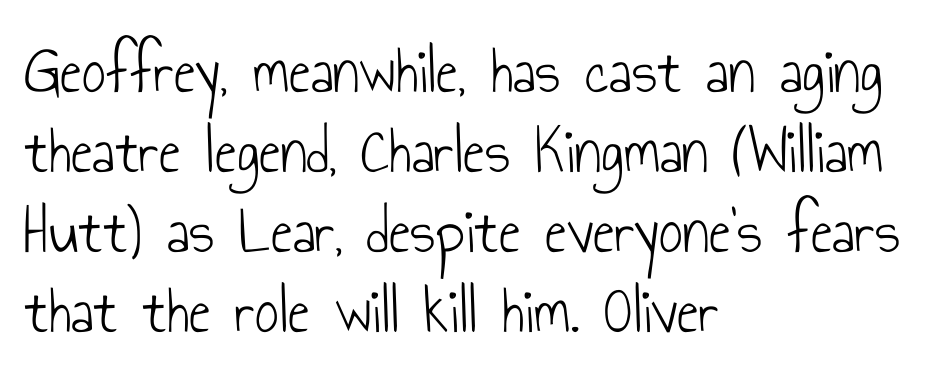
Varying glyph widths throughout — classic text-font behaviour. This rendering uses left alignment, leaving the right contour irregular. Rule under the text: the space is simply empty. The typeface chosen for these lines omits serifs.
